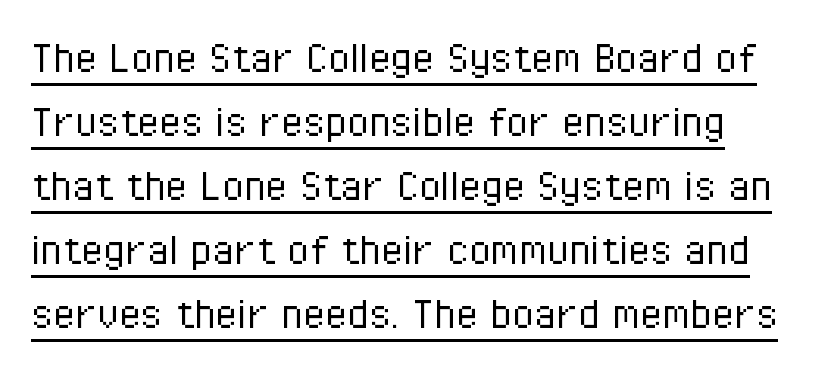
The image shows 50 px light, condensed sans-serif type, upright; set left-aligned, normal line spacing (1.28x), normal letter spacing, underlined; low stroke contrast and a medium x-height.
